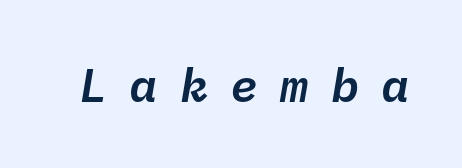
Q: Is the text italic (slanted)? A: Yes, it leans right by about 10 degrees.
Q: Is the text underlined? A: No.
Q: Is the spacing between letters normal or unusually wide? A: Unusually wide.
Q: Width (condensed, normal, or wide)? A: Normal.
Q: Stroke contrast? A: Low.
Q: x-height? A: Medium.
Q: Monospaced? A: Yes.
